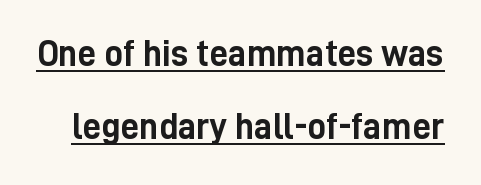
{"serif": "no", "italic": "no", "bold": "yes", "weight": "semibold", "width": "condensed", "stroke_contrast": "low", "x_height": "medium", "monospaced": "no", "underline": "yes", "line_spacing": "loose", "line_spacing_ratio": 1.96, "letter_spacing": "normal", "letter_spacing_em": 0.0, "glyph_px": 37}
